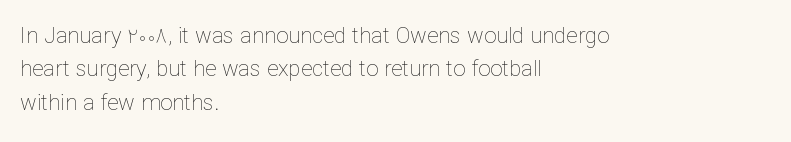
The image shows 22 px text type, upright; set left-aligned, normal line spacing (1.52x), normal letter spacing, not underlined.
